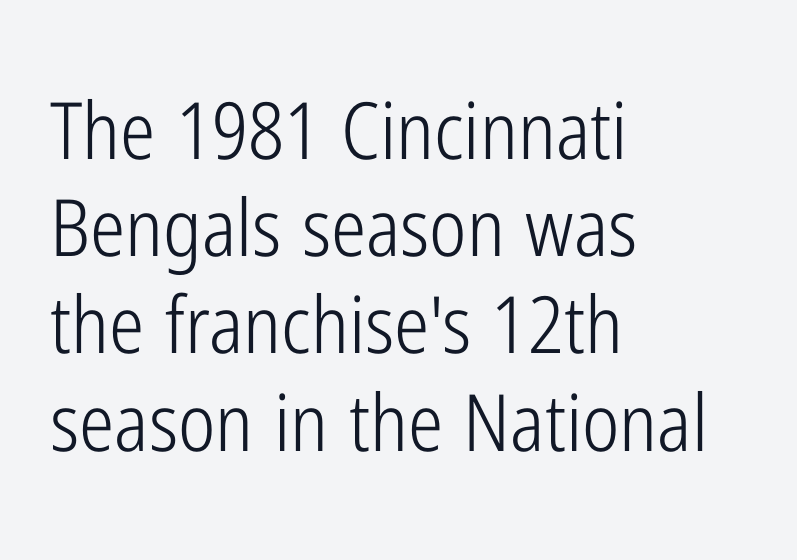
The image shows 79 px light, condensed sans-serif type, upright; set left-aligned, line spacing 1.23x, normal letter spacing, not underlined; low stroke contrast and a medium x-height.
